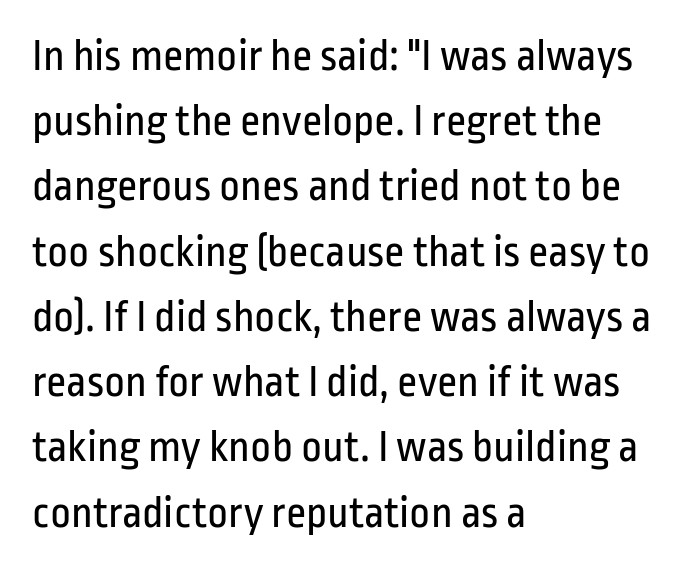
Line starts are locked; line ends wander. Type style note: lacks serifs. Note the varied advance widths — an 'i' is clearly narrower than an 'm'. Check the space under the baseline: it is left empty. Tracking value appears to be zero — textbook default spacing.
